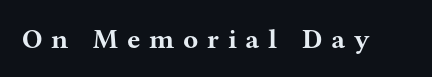
Summary of weight: heavy, a full bold. What kind of face is this? One with serifs. Posture: vertical. Is this a fixed-width face? No — the glyphs have proportional, varying widths.
